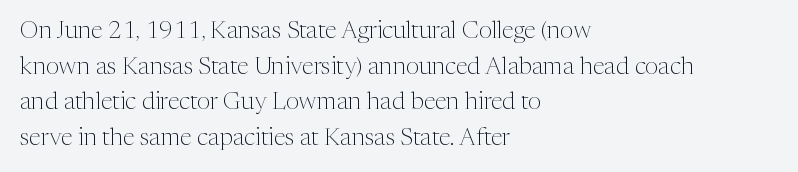
No italicization has been applied; the sample stays upright. Each line starts at the same left margin while the right side varies. Weight: regular or lighter. Compared with typical paragraphs, the rows here are spaced about the same. No extra tracking has been applied to these lines. Any mark beneath the type? The region is blank.
